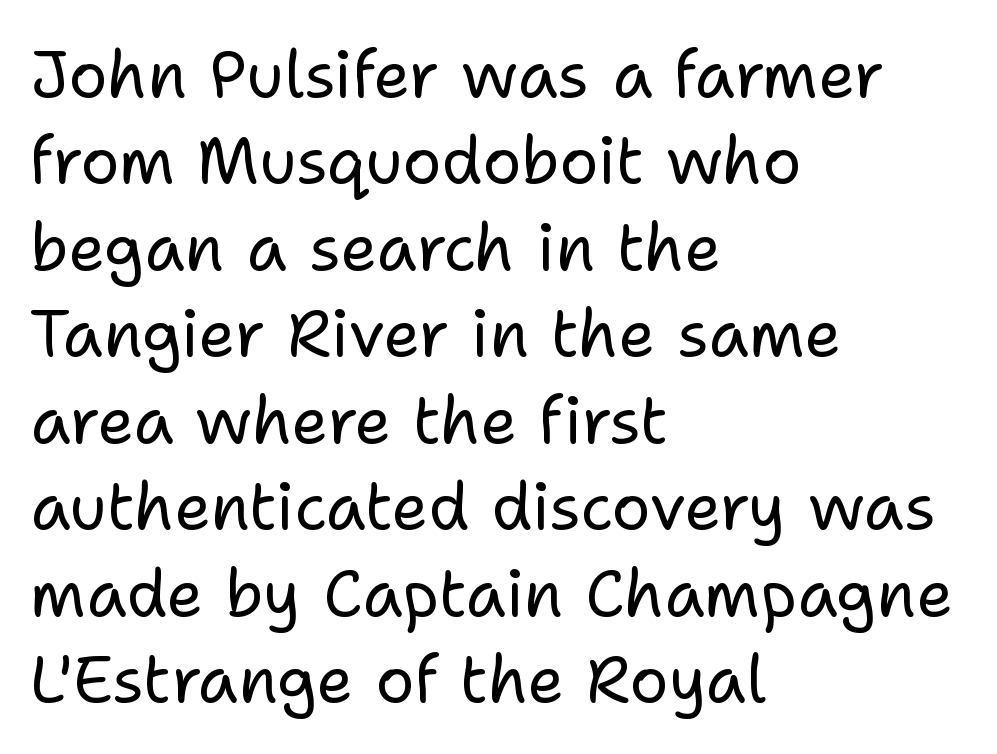
{"serif": "no", "italic": "no", "bold": "no", "weight": "regular", "width": "normal", "stroke_contrast": "low", "x_height": "medium", "monospaced": "no", "underline": "no", "align": "left", "line_spacing": "normal", "line_spacing_ratio": 1.33, "letter_spacing": "normal", "letter_spacing_em": 0.0, "glyph_px": 65}
